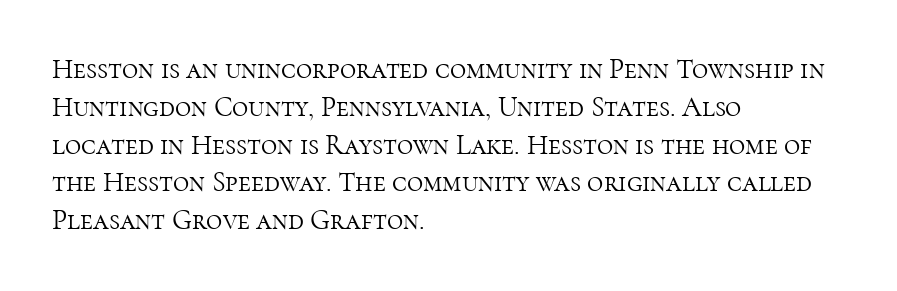
Tall strokes in this sample are plumb rather than angled. Words float on clear page, feet unadorned. Weight: in the light-to-regular range. Line beginnings align vertically; line endings do not. Standard letterfit; no display-style spreading of the glyphs.
